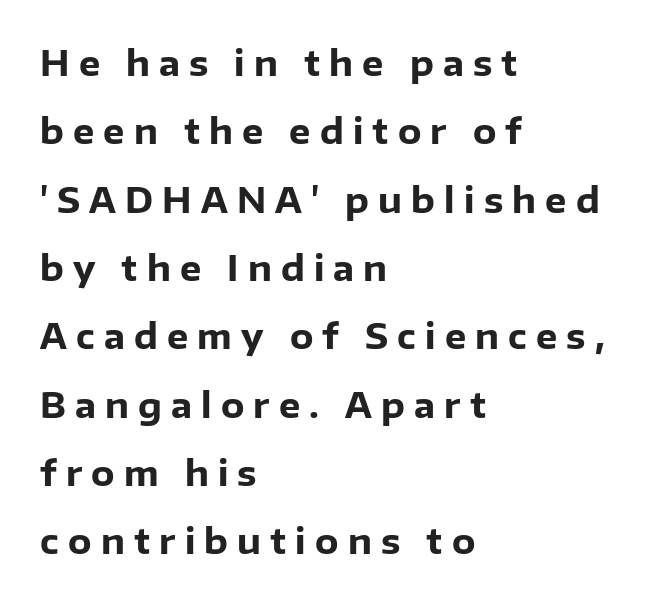
Q: Is the text bold? A: Yes.
Q: Is the text italic (slanted)? A: No, it is upright.
Q: Is the typeface a serif or a sans-serif typeface? A: Sans-serif.
Q: Is the text underlined? A: No.
Q: How is the paragraph aligned? A: Left-aligned.
Q: Is the spacing between letters normal or unusually wide? A: Unusually wide.
Q: Is the spacing between lines tight, normal or loose? A: Loose.
Q: Width (condensed, normal, or wide)? A: Normal.
Q: Stroke contrast? A: Low.
Q: x-height? A: Medium.
Q: Monospaced? A: No.
